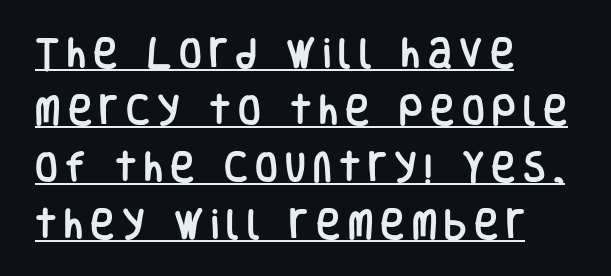
The image shows 33 px condensed sans-serif type, upright; set left-aligned, line spacing 1.73x, unusually wide letter spacing (+0.22 em), underlined; low stroke contrast and a large x-height.
